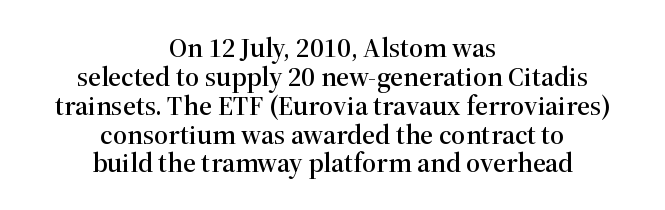
{"serif": "yes", "italic": "no", "width": "normal", "stroke_contrast": "high", "x_height": "medium", "monospaced": "no", "underline": "no", "align": "center", "line_spacing": "tight", "line_spacing_ratio": 1.03, "letter_spacing": "normal", "letter_spacing_em": 0.0, "glyph_px": 28}
